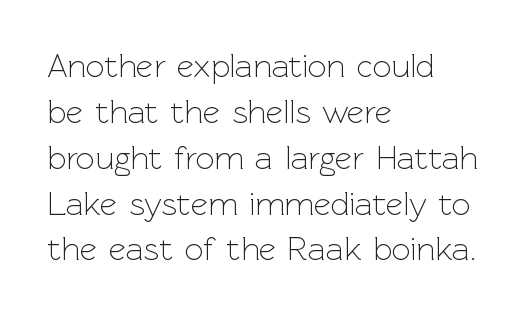
Students, note that the glyphs here touch the page at normal intervals. The passage shown is typeset with a sans-serif family. The string is rendered with underlining switched off. Varying glyph widths throughout — classic text-font behaviour.
